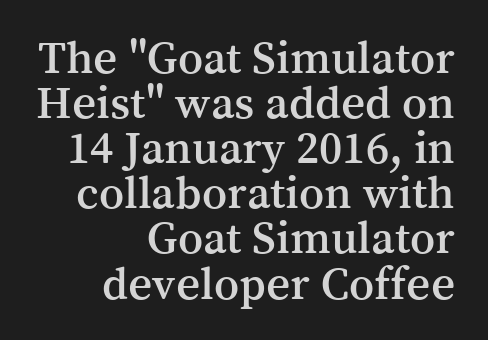
The image shows 47 px serif type, upright; set right-aligned, tight line spacing (0.96x), normal letter spacing, not underlined; medium stroke contrast and a medium x-height.
